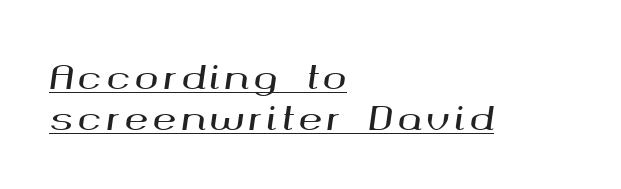
The image shows 32 px wide type, italic (leaning right); set left-aligned, normal line spacing (1.27x), underlined; medium stroke contrast and a medium x-height.
